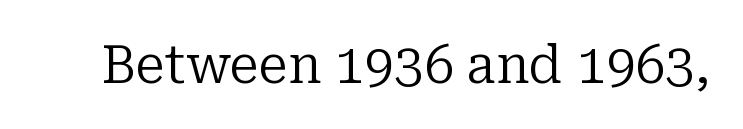
{"serif": "yes", "italic": "no", "bold": "no", "weight": "regular", "width": "normal", "stroke_contrast": "low", "x_height": "medium", "monospaced": "no", "underline": "no", "letter_spacing": "normal", "letter_spacing_em": 0.0, "glyph_px": 53}
